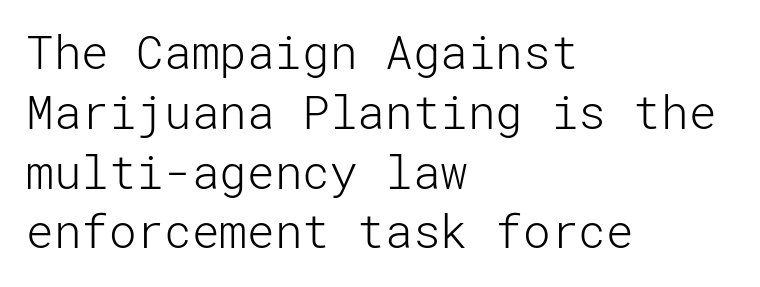
Tall strokes in this sample are plumb rather than angled. No chunkiness to these letters — they're not bold. Notice how the passage keeps a crisp vertical edge on the left only. Check under the words: just untouched page.
